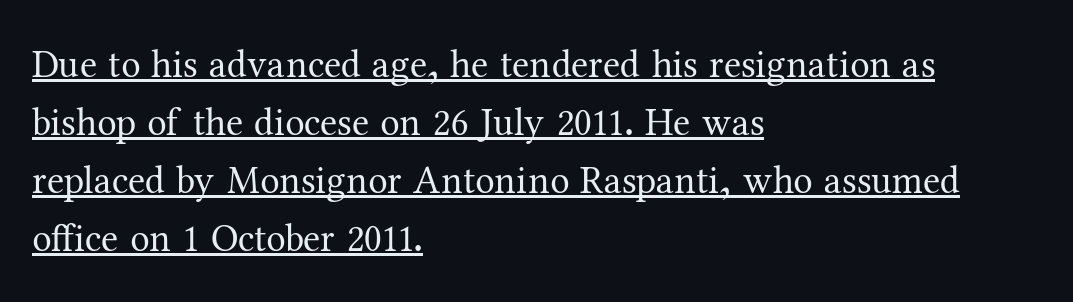
Q: Is the text bold? A: No.
Q: Is the text italic (slanted)? A: No, it is upright.
Q: Is the typeface a serif or a sans-serif typeface? A: Serif.
Q: Is the text underlined? A: Yes.
Q: How is the paragraph aligned? A: Left-aligned.
Q: Is the spacing between letters normal or unusually wide? A: Normal.
Q: Is the spacing between lines tight, normal or loose? A: Normal.
Q: Width (condensed, normal, or wide)? A: Normal.
Q: Stroke contrast? A: Medium.
Q: x-height? A: Medium.
Q: Monospaced? A: No.
